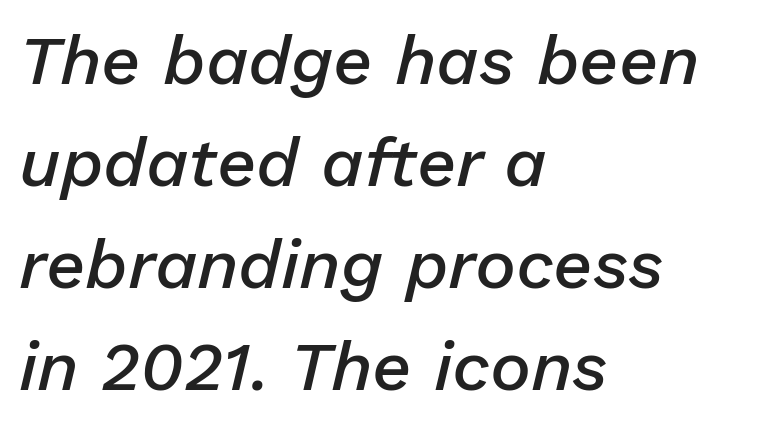
{"italic": "yes", "lean": "right", "slant_degrees": 13, "bold": "semi", "weight": "semibold", "width": "normal", "stroke_contrast": "low", "x_height": "medium", "monospaced": "no", "underline": "no", "align": "left", "line_spacing": "normal", "line_spacing_ratio": 1.48, "letter_spacing": "normal", "letter_spacing_em": 0.0, "glyph_px": 69}
